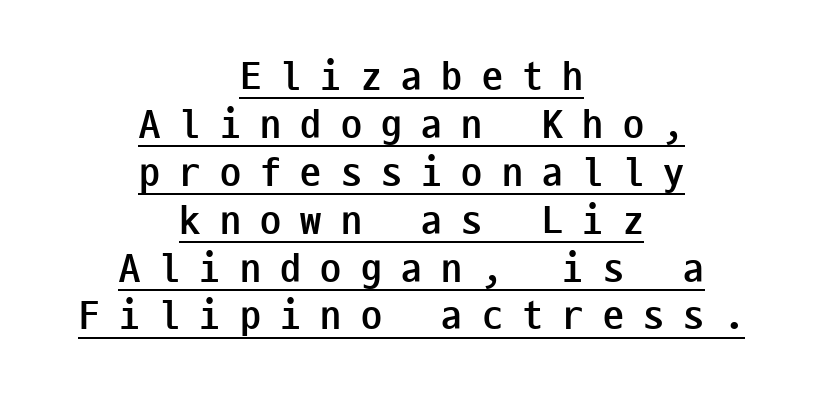
Baseline-to-baseline distance is barely more than the letter height. Tall strokes in this sample are plumb rather than angled. Here the designer chose a console-style face with uniform glyph widths. The text was rendered using a sans face with plain stroke endings.
